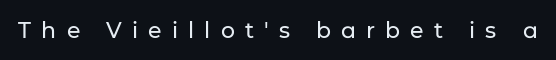
The image shows 22 px text type, upright; set unusually wide letter spacing (+0.46 em), not underlined.
